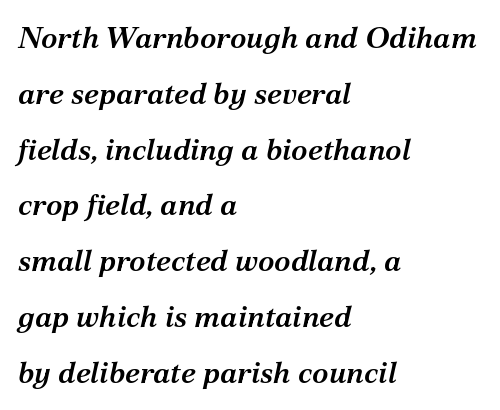
The letters carry serifs — small finishing strokes at the ends of their stems. Does extra space separate the letters? No, they use regular spacing. The text carries the slant typical of an italic or oblique font. The sample has been set in demibold, a notch under bold. Is this a fixed-width face? No — the glyphs have proportional, varying widths. Just letters on the line, the space beneath them empty.
